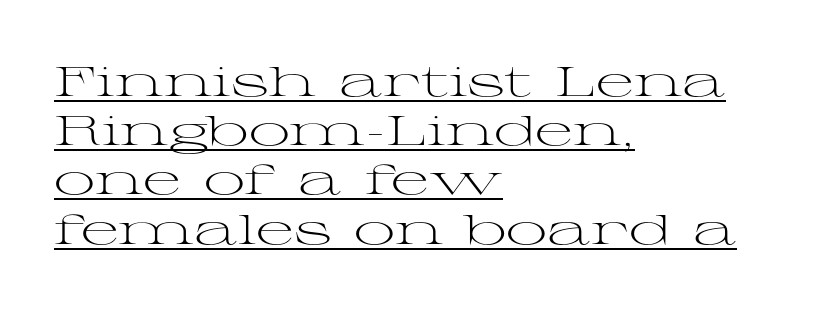
The image shows 41 px light, wide serif type, upright; set left-aligned, line spacing 1.2x, normal letter spacing, underlined; medium stroke contrast and a medium x-height.
